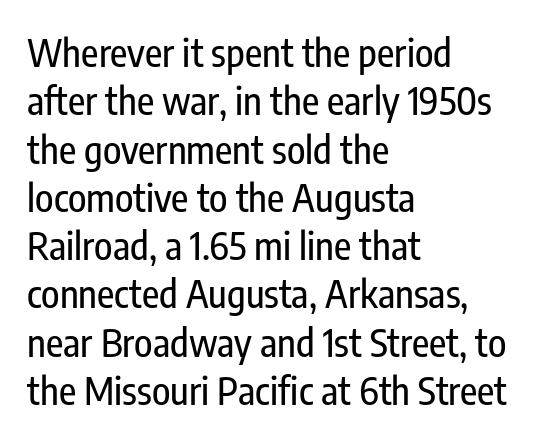
Q: Is the text italic (slanted)? A: No, it is upright.
Q: Is the typeface a serif or a sans-serif typeface? A: Sans-serif.
Q: Is the text underlined? A: No.
Q: How is the paragraph aligned? A: Left-aligned.
Q: Is the spacing between letters normal or unusually wide? A: Normal.
Q: Is the spacing between lines tight, normal or loose? A: Normal.
Q: Width (condensed, normal, or wide)? A: Condensed.
Q: Stroke contrast? A: Low.
Q: x-height? A: Medium.
Q: Monospaced? A: No.
